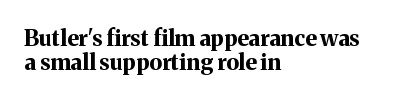
{"italic": "no", "bold": "yes", "underline": "no", "align": "left", "line_spacing": "tight", "line_spacing_ratio": 1.07, "letter_spacing": "normal", "letter_spacing_em": 0.0, "glyph_px": 22}
